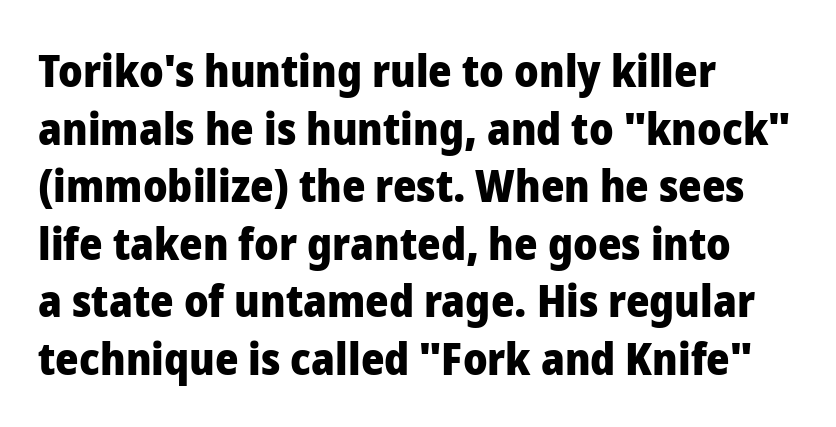
Q: Is the text bold? A: Yes.
Q: Is the text italic (slanted)? A: No, it is upright.
Q: Is the typeface a serif or a sans-serif typeface? A: Sans-serif.
Q: Is the text underlined? A: No.
Q: How is the paragraph aligned? A: Left-aligned.
Q: Is the spacing between letters normal or unusually wide? A: Normal.
Q: Is the spacing between lines tight, normal or loose? A: Normal.
Q: Width (condensed, normal, or wide)? A: Normal.
Q: Stroke contrast? A: Low.
Q: x-height? A: Medium.
Q: Monospaced? A: No.
